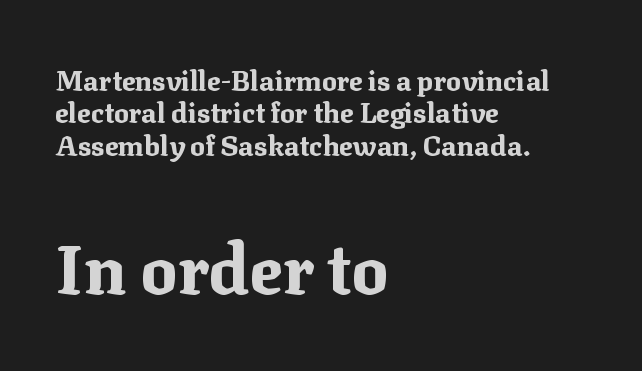
Q: Is the text bold? A: Yes.
Q: Is the text italic (slanted)? A: No, it is upright.
Q: Is the typeface a serif or a sans-serif typeface? A: Serif.
Q: Is the text underlined? A: No.
Q: How is the paragraph aligned? A: Left-aligned.
Q: Is the spacing between letters normal or unusually wide? A: Normal.
Q: Which block of text is set in a larger size, the first (top) or the second (bottom)? A: The second (bottom) one.
Q: Width (condensed, normal, or wide)? A: Normal.
Q: Stroke contrast? A: Medium.
Q: x-height? A: Medium.
Q: Monospaced? A: No.
